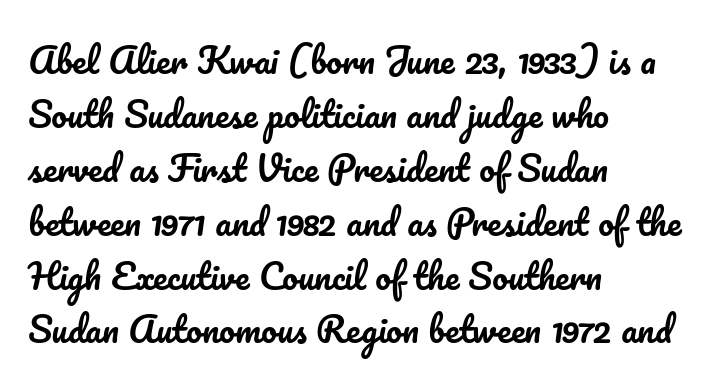
Q: Is the text italic (slanted)? A: Yes.
Q: Is the text underlined? A: No.
Q: How is the paragraph aligned? A: Left-aligned.
Q: Is the spacing between letters normal or unusually wide? A: Normal.
Q: Is the spacing between lines tight, normal or loose? A: Normal.
Q: Width (condensed, normal, or wide)? A: Normal.
Q: Stroke contrast? A: Low.
Q: x-height? A: Small.
Q: Monospaced? A: No.
